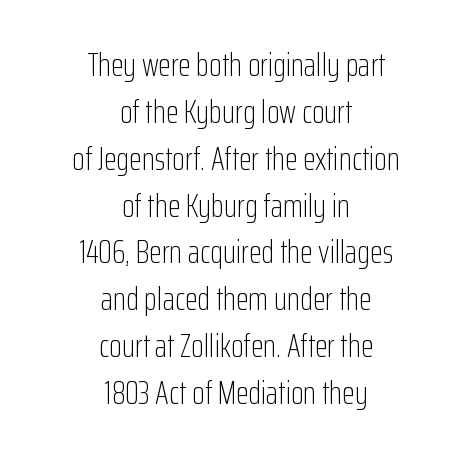
The horizontal fit of the characters is conventional and even. Summary of vertical rhythm: regular, with standard interline spacing. Counters stay open thanks to moderate or lighter strokes. I'd call this a sans setting — the letters go barefoot.
